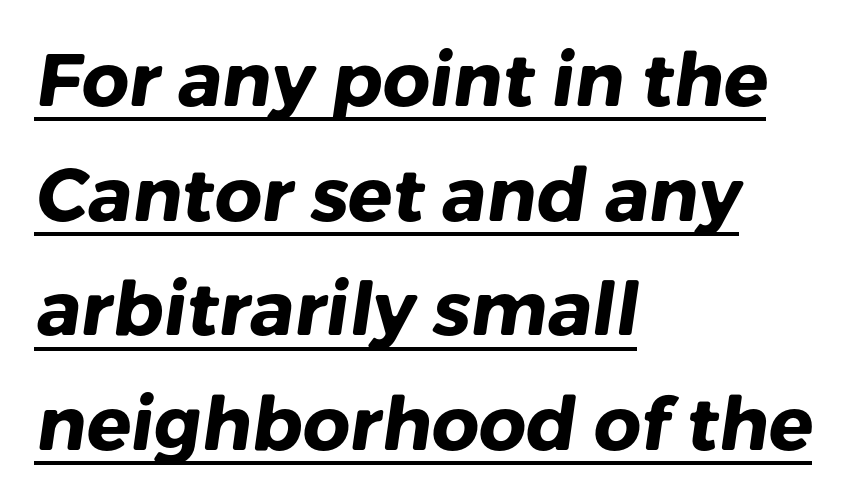
{"serif": "no", "bold": "yes", "weight": "heavy", "width": "normal", "stroke_contrast": "low", "x_height": "medium", "monospaced": "no", "underline": "yes", "align": "left", "line_spacing": "normal", "line_spacing_ratio": 1.55, "letter_spacing": "normal", "letter_spacing_em": 0.0, "glyph_px": 74}
